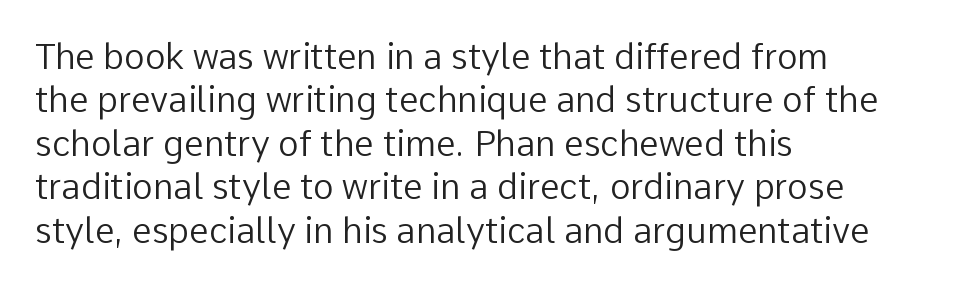
Q: Is the text bold? A: No.
Q: Is the text italic (slanted)? A: No, it is upright.
Q: Is the typeface a serif or a sans-serif typeface? A: Sans-serif.
Q: Is the text underlined? A: No.
Q: How is the paragraph aligned? A: Left-aligned.
Q: Is the spacing between letters normal or unusually wide? A: Normal.
Q: Width (condensed, normal, or wide)? A: Normal.
Q: Stroke contrast? A: Low.
Q: x-height? A: Medium.
Q: Monospaced? A: No.
